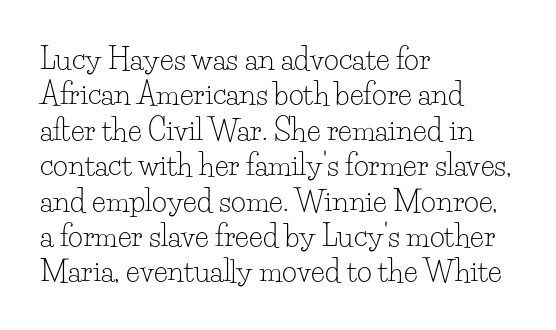
The letters carry serifs — small finishing strokes at the ends of their stems. Tracking here is standard; glyphs follow each other at the usual distance. If you drew a line through each stem, it would be perfectly vertical. Stems and bowls with no extra thickness — not bold. The rendering uses natural spacing where letterforms have individual widths.
